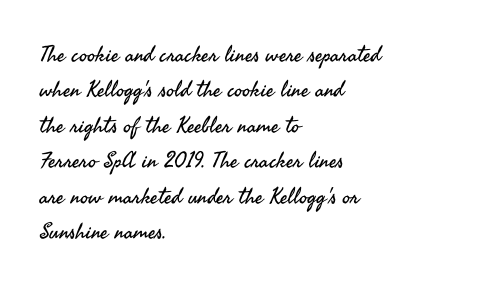
Q: Is the text bold? A: No.
Q: Is the text italic (slanted)? A: Yes.
Q: Is the text underlined? A: No.
Q: How is the paragraph aligned? A: Left-aligned.
Q: Is the spacing between letters normal or unusually wide? A: Normal.
Q: Is the spacing between lines tight, normal or loose? A: Normal.
